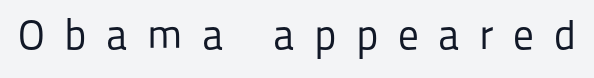
{"serif": "no", "italic": "no", "bold": "no", "weight": "regular", "width": "normal", "stroke_contrast": "low", "x_height": "medium", "monospaced": "no", "underline": "no", "letter_spacing": "wide", "letter_spacing_em": 0.48, "glyph_px": 41}
